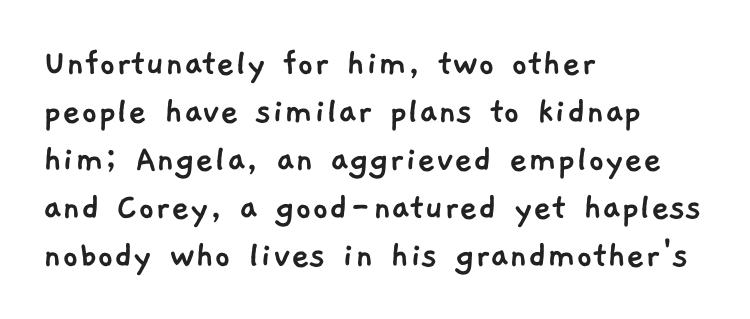
{"serif": "no", "width": "normal", "stroke_contrast": "low", "x_height": "medium", "monospaced": "no", "underline": "no", "align": "left", "line_spacing_ratio": 1.2, "letter_spacing": "normal", "letter_spacing_em": 0.0, "glyph_px": 40}
